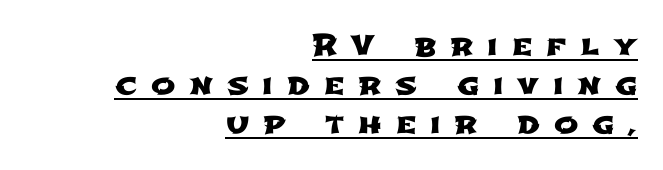
{"serif": "no", "width": "wide", "stroke_contrast": "low", "x_height": "medium", "monospaced": "no", "underline": "yes", "align": "right", "line_spacing": "normal", "line_spacing_ratio": 1.35, "letter_spacing": "wide", "letter_spacing_em": 0.48, "glyph_px": 29}
